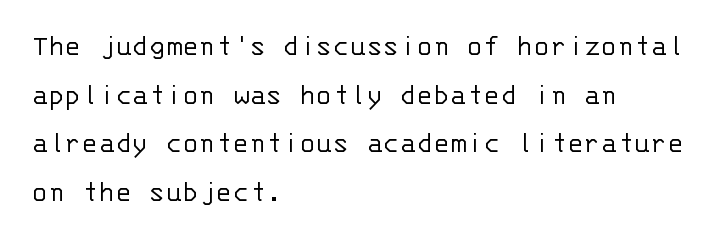
Q: Is the text bold? A: No.
Q: Is the text italic (slanted)? A: No, it is upright.
Q: Is the typeface a serif or a sans-serif typeface? A: Sans-serif.
Q: Is the text underlined? A: No.
Q: How is the paragraph aligned? A: Left-aligned.
Q: Is the spacing between letters normal or unusually wide? A: Normal.
Q: Is the spacing between lines tight, normal or loose? A: Normal.
Q: Width (condensed, normal, or wide)? A: Normal.
Q: Stroke contrast? A: Low.
Q: x-height? A: Large.
Q: Monospaced? A: Yes.
